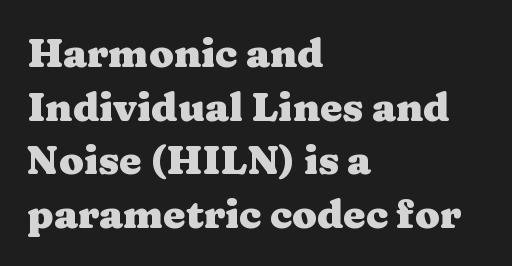
Character widths vary here, with narrow letters taking less room than wide ones. Words float on clear page, feet unadorned. Honestly, the letter spacing is just normal — you wouldn't notice it. Typographically, this falls in the serif category.
